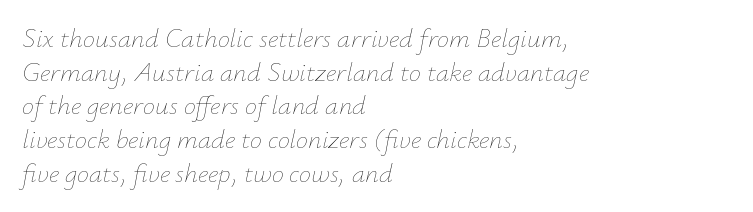
The typography opts for an oblique posture over an upright one. Stems and bowls with no extra thickness — not bold. The area under the type is left untouched. Line beginnings align vertically; line endings do not. You could call the tracking neutral — neither tight nor loose. Regular leading.
